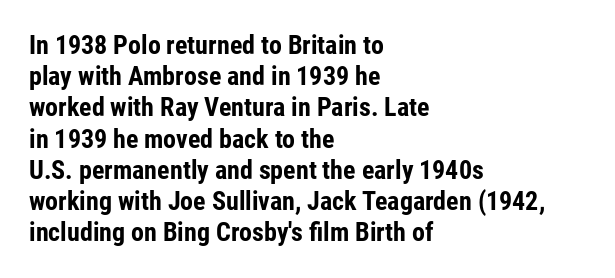
Q: Is the text bold? A: Yes.
Q: Is the text italic (slanted)? A: No, it is upright.
Q: Is the text underlined? A: No.
Q: How is the paragraph aligned? A: Left-aligned.
Q: Is the spacing between letters normal or unusually wide? A: Normal.
